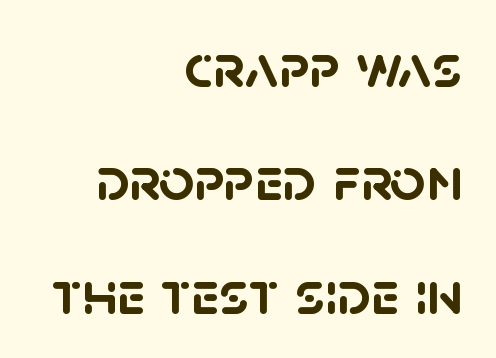
Q: Is the text bold? A: Yes.
Q: Is the typeface a serif or a sans-serif typeface? A: Sans-serif.
Q: Is the text underlined? A: No.
Q: How is the paragraph aligned? A: Right-aligned.
Q: Is the spacing between letters normal or unusually wide? A: Normal.
Q: Width (condensed, normal, or wide)? A: Normal.
Q: Stroke contrast? A: Low.
Q: x-height? A: Large.
Q: Monospaced? A: No.
